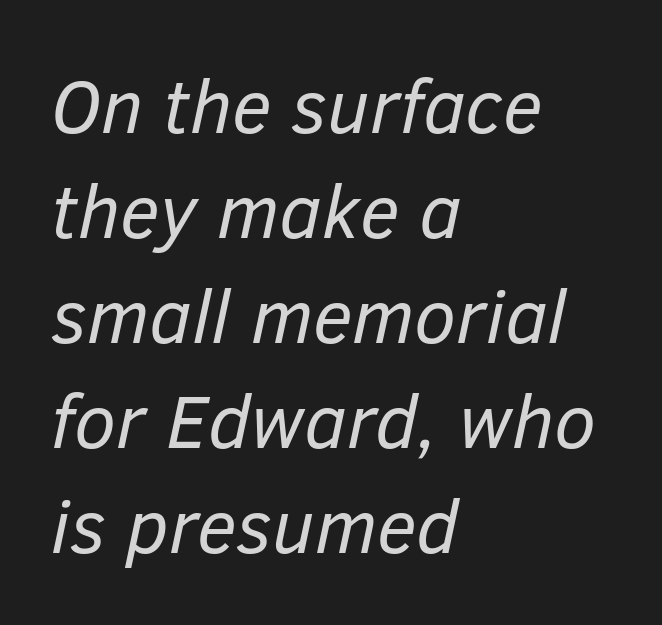
{"italic": "yes", "lean": "right", "slant_degrees": 12, "bold": "no", "weight": "regular", "width": "normal", "stroke_contrast": "low", "x_height": "medium", "monospaced": "no", "underline": "no", "align": "left", "line_spacing": "normal", "line_spacing_ratio": 1.38, "letter_spacing": "normal", "letter_spacing_em": 0.0, "glyph_px": 76}
